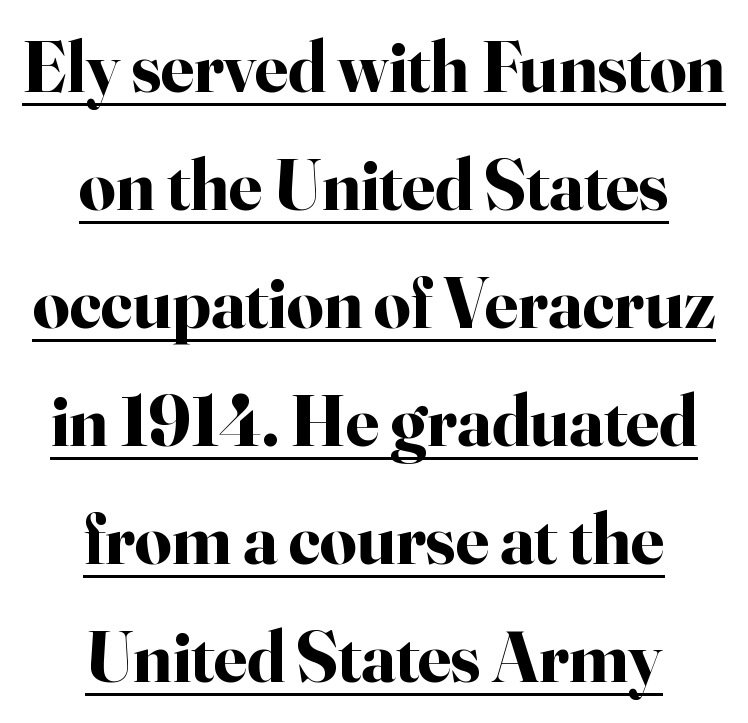
The image shows 72 px bold serif type, upright; set centered, normal line spacing (1.64x), normal letter spacing, underlined; high stroke contrast and a small x-height.
